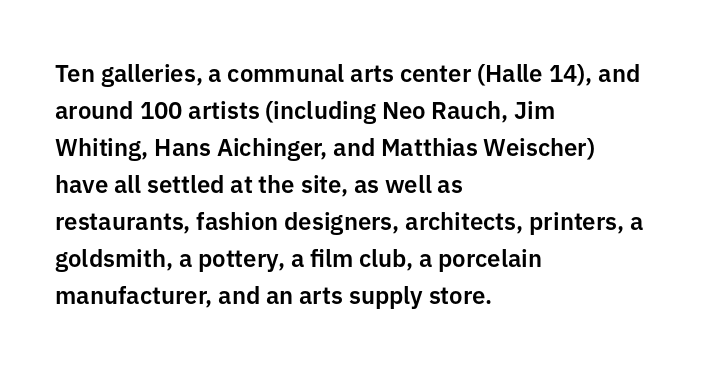
{"italic": "no", "underline": "no", "align": "left", "line_spacing": "normal", "line_spacing_ratio": 1.54, "letter_spacing": "normal", "letter_spacing_em": 0.0, "glyph_px": 24}
